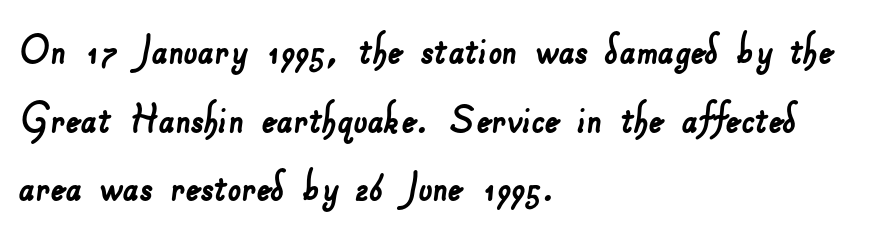
Q: Is the typeface a serif or a sans-serif typeface? A: Sans-serif.
Q: Is the text underlined? A: No.
Q: How is the paragraph aligned? A: Left-aligned.
Q: Is the spacing between letters normal or unusually wide? A: Normal.
Q: Is the spacing between lines tight, normal or loose? A: Normal.
Q: Width (condensed, normal, or wide)? A: Normal.
Q: Stroke contrast? A: Low.
Q: x-height? A: Small.
Q: Monospaced? A: No.
